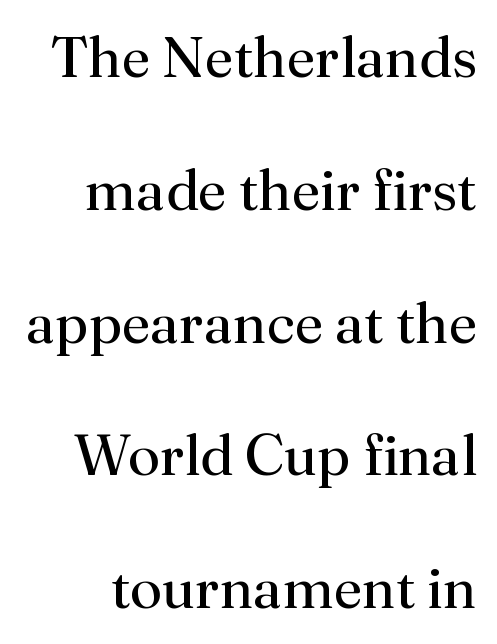
Think of a printed novel: that variable character pitch is what you see here. These lines keep a tight, regular rhythm from letter to letter. The letters stand upright; this is a roman face. Classification — serif.
